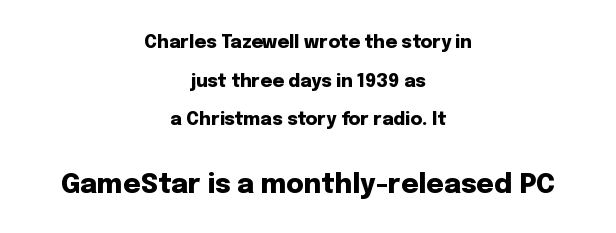
Q: Is the text bold? A: Yes.
Q: Is the text italic (slanted)? A: No, it is upright.
Q: Is the text underlined? A: No.
Q: How is the paragraph aligned? A: Centered.
Q: Is the spacing between letters normal or unusually wide? A: Normal.
Q: Is the spacing between lines tight, normal or loose? A: Loose.
Q: Which block of text is set in a larger size, the first (top) or the second (bottom)? A: The second (bottom) one.
